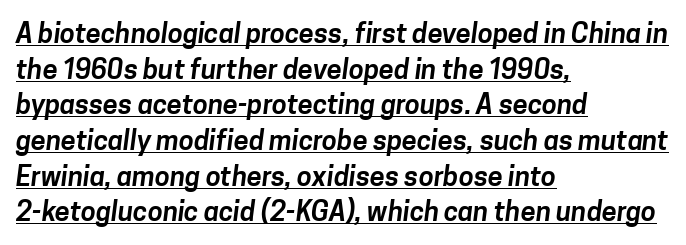
The image shows 27 px text type; set left-aligned, normal line spacing (1.32x), normal letter spacing, underlined.
